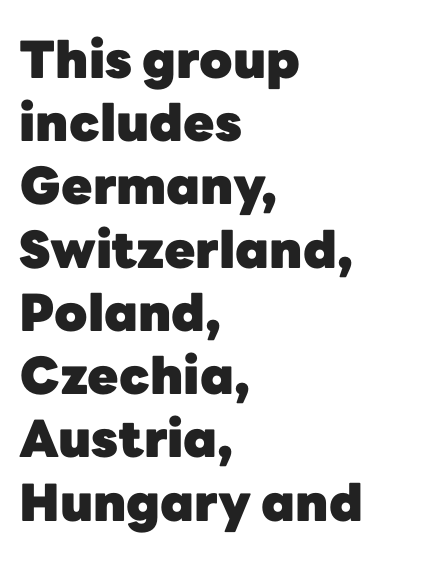
Q: Is the text bold? A: Yes.
Q: Is the text italic (slanted)? A: No, it is upright.
Q: Is the typeface a serif or a sans-serif typeface? A: Sans-serif.
Q: Is the text underlined? A: No.
Q: How is the paragraph aligned? A: Left-aligned.
Q: Is the spacing between letters normal or unusually wide? A: Normal.
Q: Width (condensed, normal, or wide)? A: Normal.
Q: Stroke contrast? A: Low.
Q: x-height? A: Medium.
Q: Monospaced? A: No.
